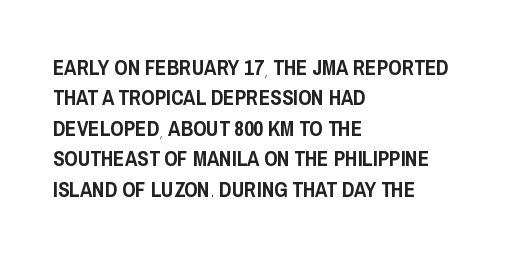
{"italic": "no", "underline": "no", "align": "left", "line_spacing": "normal", "line_spacing_ratio": 1.45, "letter_spacing": "normal", "letter_spacing_em": 0.0, "glyph_px": 21}
